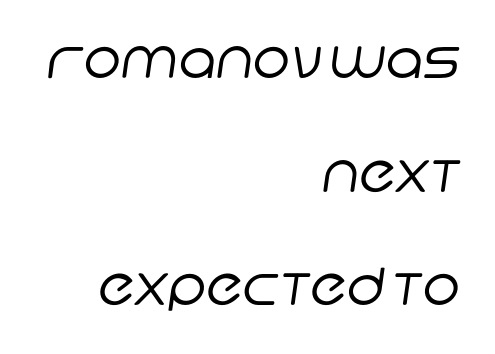
The image shows 51 px regular-weight sans-serif type; set right-aligned, loose line spacing (2.23x), normal letter spacing, not underlined; low stroke contrast and a large x-height.
